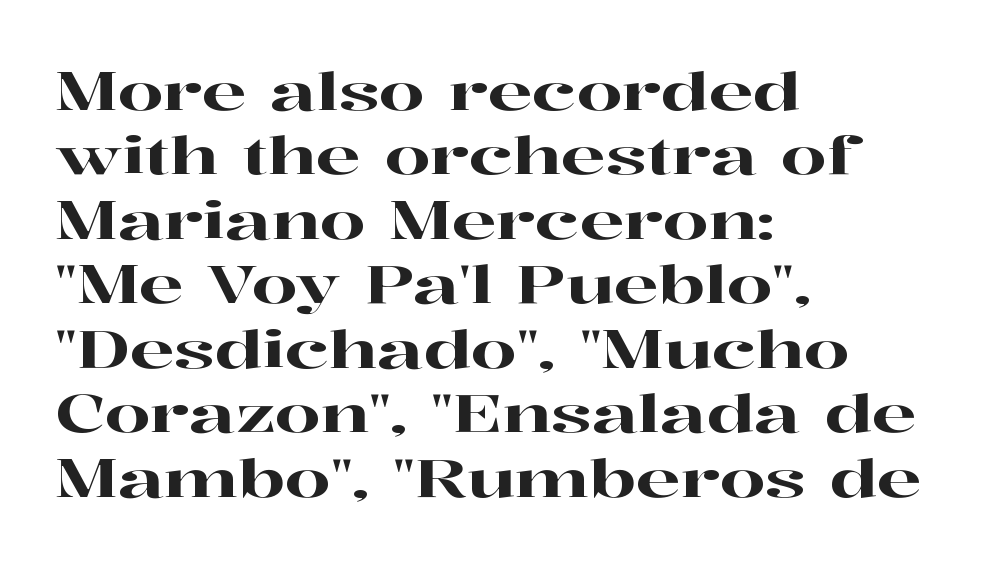
{"serif": "yes", "italic": "no", "width": "wide", "stroke_contrast": "high", "x_height": "medium", "monospaced": "no", "underline": "no", "align": "left", "line_spacing_ratio": 1.24, "letter_spacing": "normal", "letter_spacing_em": 0.0, "glyph_px": 52}
